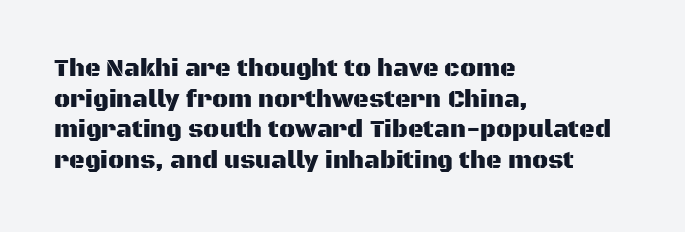
Q: Is the text italic (slanted)? A: No, it is upright.
Q: Is the text underlined? A: No.
Q: How is the paragraph aligned? A: Left-aligned.
Q: Is the spacing between letters normal or unusually wide? A: Normal.
Q: Is the spacing between lines tight, normal or loose? A: Normal.
